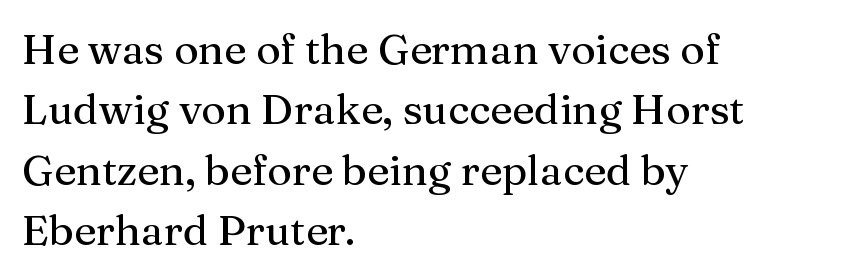
{"serif": "yes", "italic": "no", "width": "normal", "stroke_contrast": "medium", "x_height": "medium", "monospaced": "no", "underline": "no", "align": "left", "line_spacing": "normal", "line_spacing_ratio": 1.44, "letter_spacing": "normal", "letter_spacing_em": 0.0, "glyph_px": 42}
